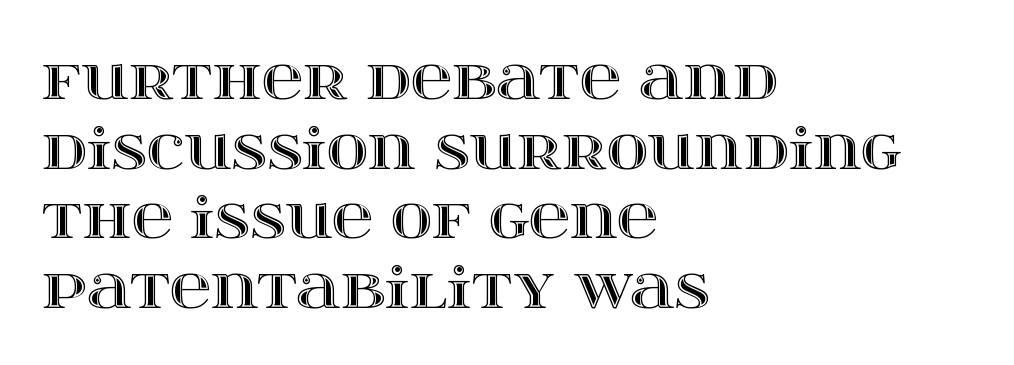
Nobody drew a line under any word here. Is the block centered? No — it sits flush against the left margin. Does the lettering tilt? It doesn't — this is upright. A typesetter would call this proportional, since set widths differ per character. The letters sit at their default tracking, neither squeezed nor spread.
